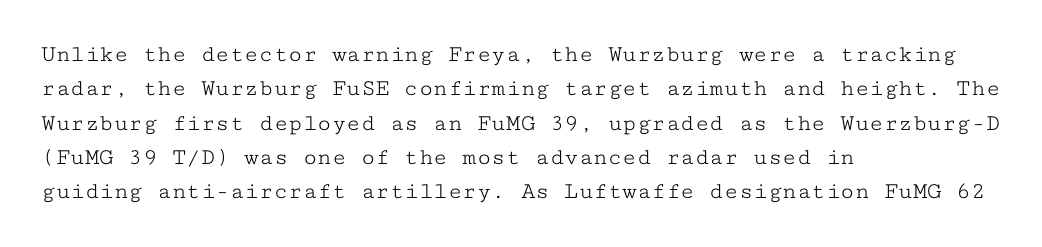
The image shows 24 px text type, upright; set left-aligned, normal line spacing (1.43x), normal letter spacing, not underlined.
